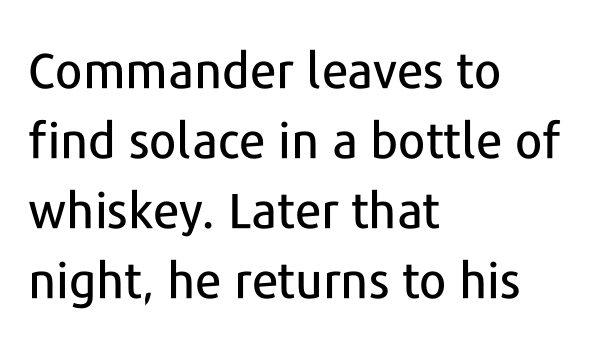
A typesetter would call this leading conventional body-copy spacing. The font's upright variant was chosen for this text. The letters advance in unequal steps, a hallmark of proportional type. Is the block centered? No — it sits flush against the left margin. No extra tracking has been applied to these lines. The gap between lines stays unmarked.
